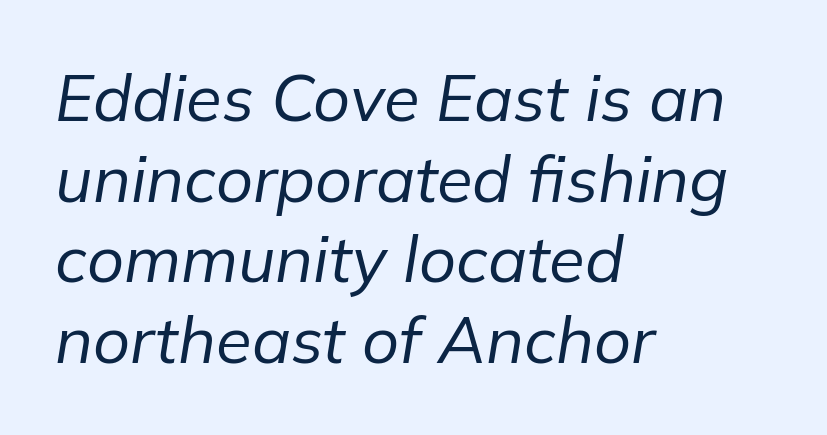
{"italic": "yes", "lean": "right", "slant_degrees": 9, "bold": "no", "weight": "regular", "width": "normal", "stroke_contrast": "low", "x_height": "medium", "monospaced": "no", "underline": "no", "align": "left", "line_spacing_ratio": 1.24, "letter_spacing": "normal", "letter_spacing_em": 0.0, "glyph_px": 65}
